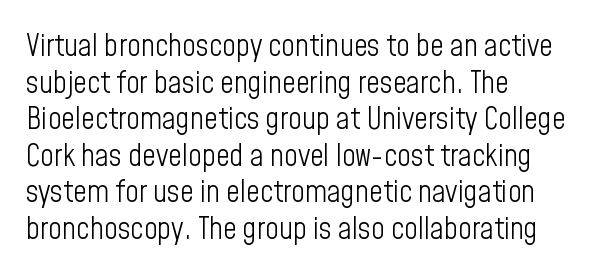
Do the characters align in a grid? No, the font is proportional. Serif or sans? Sans — the stroke terminals are bare. Ink coverage per letter is moderate at most. Does extra space separate the letters? No, they use regular spacing.
